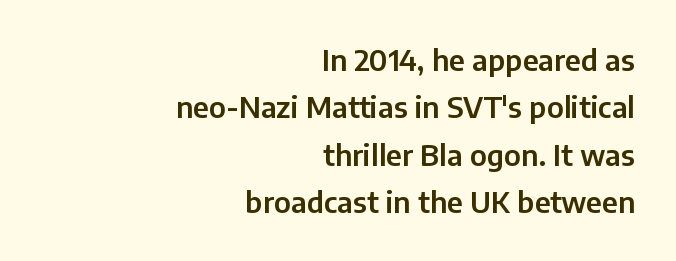
{"serif": "no", "italic": "no", "width": "normal", "stroke_contrast": "low", "x_height": "medium", "monospaced": "no", "underline": "no", "align": "right", "line_spacing": "normal", "line_spacing_ratio": 1.63, "letter_spacing": "normal", "letter_spacing_em": 0.0, "glyph_px": 29}
